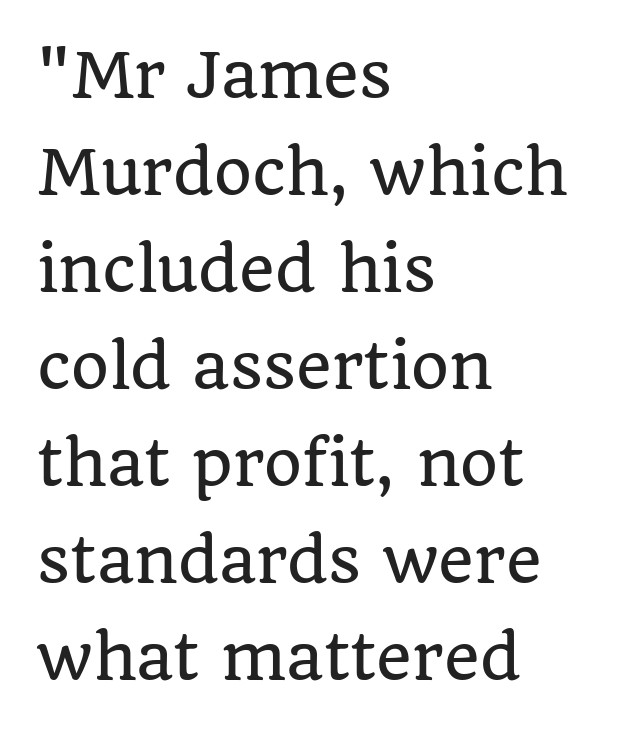
{"serif": "yes", "italic": "no", "width": "normal", "stroke_contrast": "low", "x_height": "large", "monospaced": "no", "underline": "no", "align": "left", "line_spacing": "normal", "line_spacing_ratio": 1.59, "letter_spacing": "normal", "letter_spacing_em": 0.0, "glyph_px": 61}
